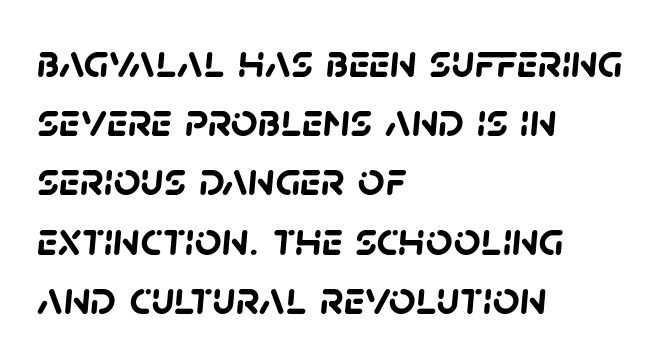
Q: Is the text bold? A: Yes.
Q: Is the typeface a serif or a sans-serif typeface? A: Sans-serif.
Q: Is the text underlined? A: No.
Q: How is the paragraph aligned? A: Left-aligned.
Q: Is the spacing between letters normal or unusually wide? A: Normal.
Q: Is the spacing between lines tight, normal or loose? A: Normal.
Q: Width (condensed, normal, or wide)? A: Normal.
Q: Stroke contrast? A: Low.
Q: x-height? A: Large.
Q: Monospaced? A: No.
